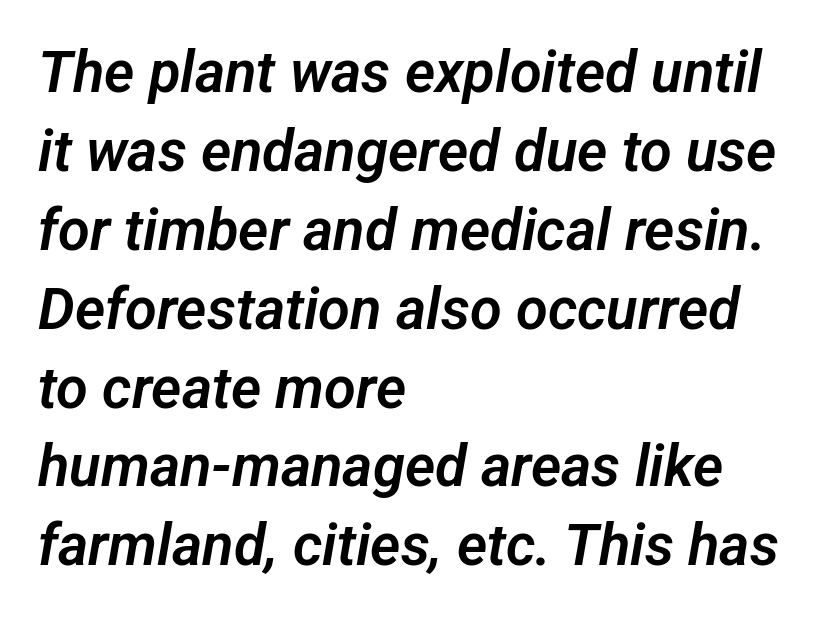
{"serif": "no", "width": "normal", "stroke_contrast": "low", "x_height": "medium", "monospaced": "no", "underline": "no", "align": "left", "line_spacing": "normal", "line_spacing_ratio": 1.36, "letter_spacing": "normal", "letter_spacing_em": 0.0, "glyph_px": 58}
